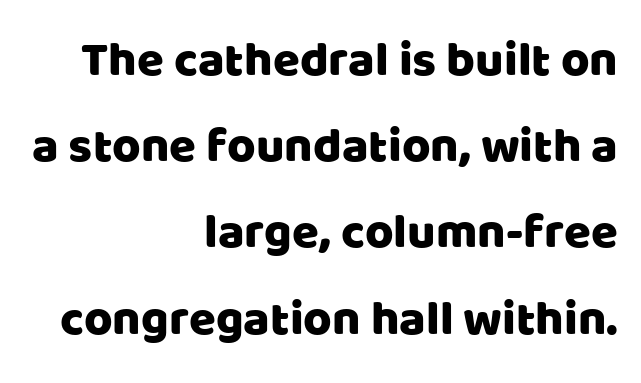
The image shows 49 px sans-serif type, upright; set right-aligned, line spacing 1.76x, normal letter spacing, not underlined; low stroke contrast and a large x-height.
